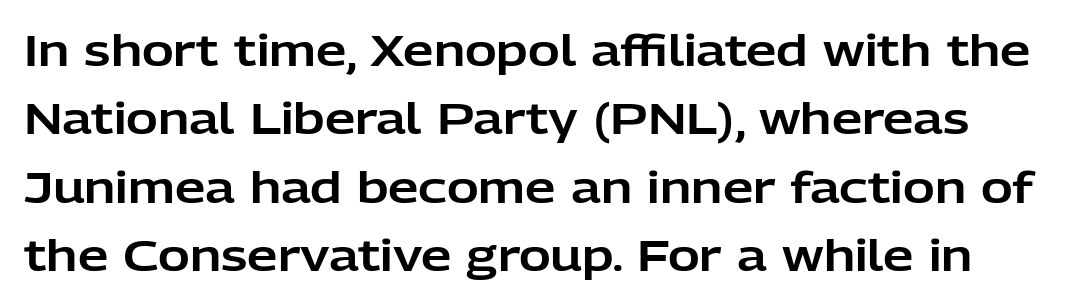
The image shows 43 px sans-serif type, upright; set normal line spacing (1.59x), normal letter spacing, not underlined; low stroke contrast and a medium x-height.
